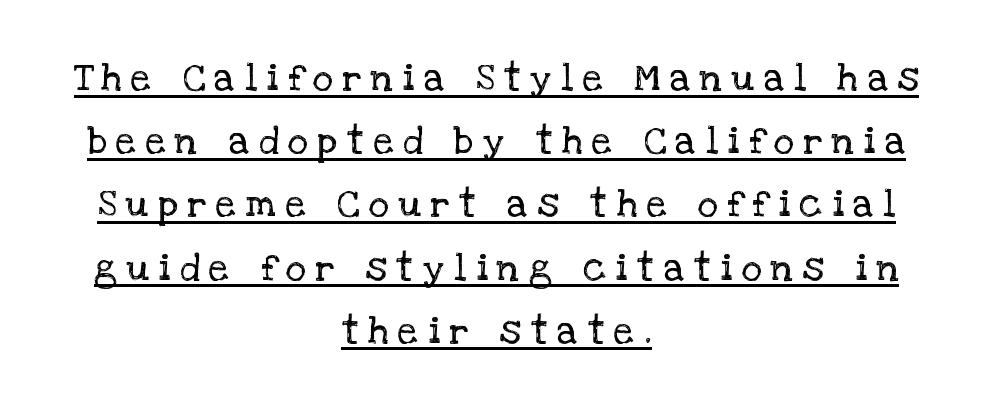
The image shows 39 px regular-weight serif type, upright; set centered, normal line spacing (1.62x), unusually wide letter spacing (+0.25 em), underlined; low stroke contrast and a large x-height.
